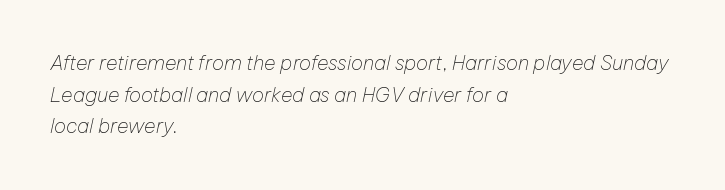
The image shows 20 px text type, italic (leaning right); set left-aligned, normal line spacing (1.58x), normal letter spacing, not underlined.
